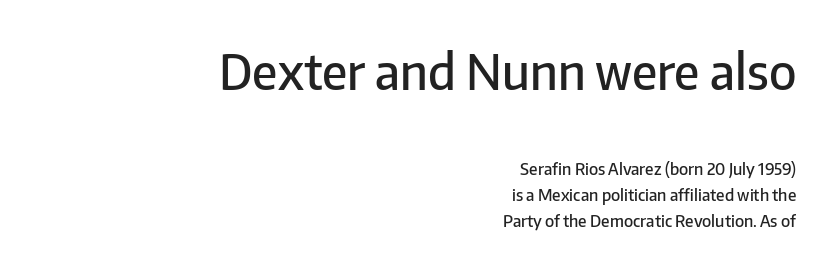
Q: Is the text bold? A: Semi-bold.
Q: Is the text italic (slanted)? A: No, it is upright.
Q: Is the typeface a serif or a sans-serif typeface? A: Sans-serif.
Q: Is the text underlined? A: No.
Q: How is the paragraph aligned? A: Right-aligned.
Q: Is the spacing between letters normal or unusually wide? A: Normal.
Q: Is the spacing between lines tight, normal or loose? A: Normal.
Q: Which block of text is set in a larger size, the first (top) or the second (bottom)? A: The first (top) one.
Q: Width (condensed, normal, or wide)? A: Normal.
Q: Stroke contrast? A: Low.
Q: x-height? A: Medium.
Q: Monospaced? A: No.
